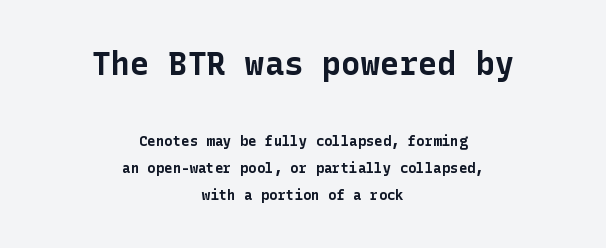
Bigger letters appear in the top chunk; the bottom chunk is reduced. Rule under the text: the space is simply empty. Stroke thickness is high; the sample reads as a true bold. Tracking here is standard; glyphs follow each other at the usual distance. The face used here is a sans, in the tradition of grotesques and geometrics.
